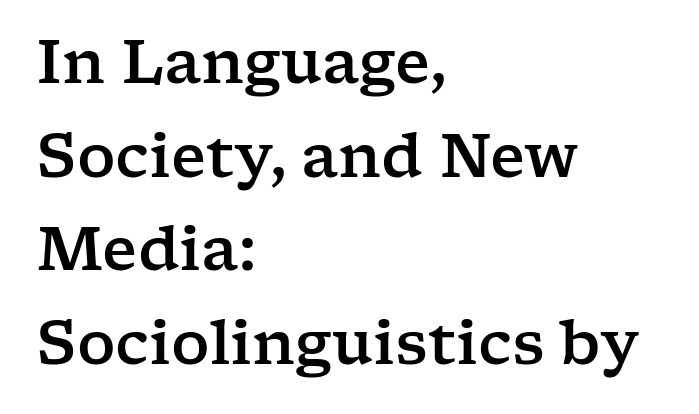
Regarding serifs, this sample has them. Think of a printed novel: that variable character pitch is what you see here. Line starts are locked; line ends wander. Whoever set this chose a conventional vertical rhythm. Is there any slant? The stems are plumb.
